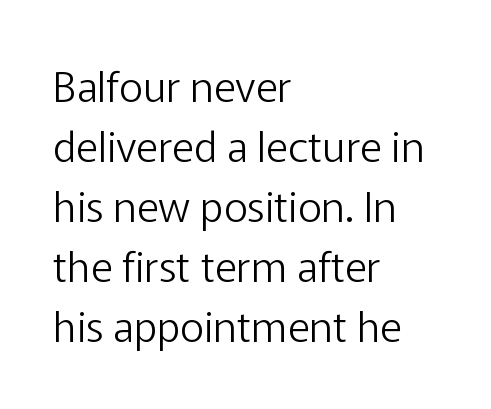
{"serif": "no", "italic": "no", "bold": "no", "weight": "light", "width": "normal", "stroke_contrast": "low", "x_height": "medium", "monospaced": "no", "underline": "no", "align": "left", "line_spacing": "normal", "line_spacing_ratio": 1.43, "letter_spacing": "normal", "letter_spacing_em": 0.0, "glyph_px": 42}
